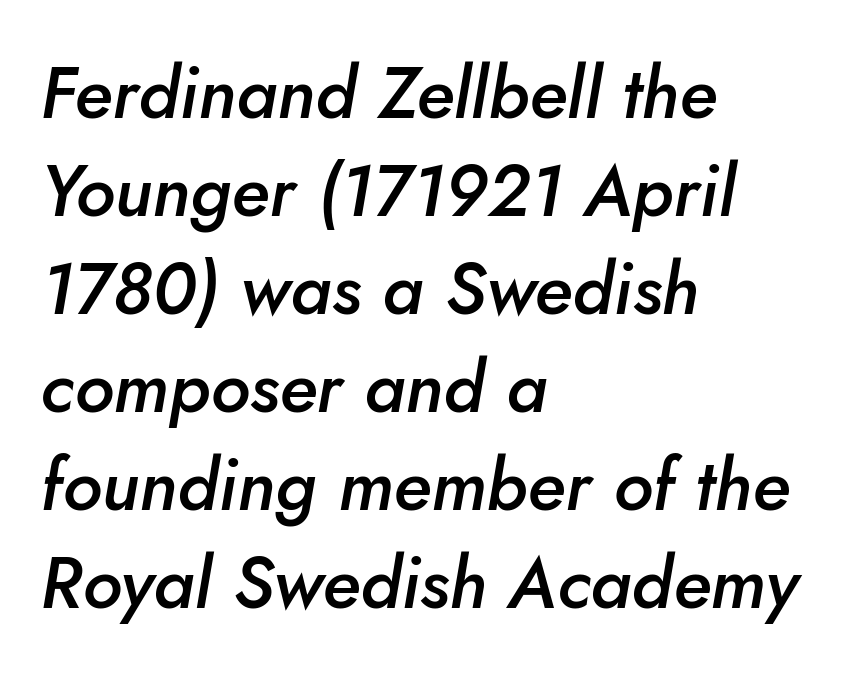
The image shows 72 px semibold type, italic (leaning right); set left-aligned, normal line spacing (1.36x), normal letter spacing, not underlined; low stroke contrast and a small x-height.
